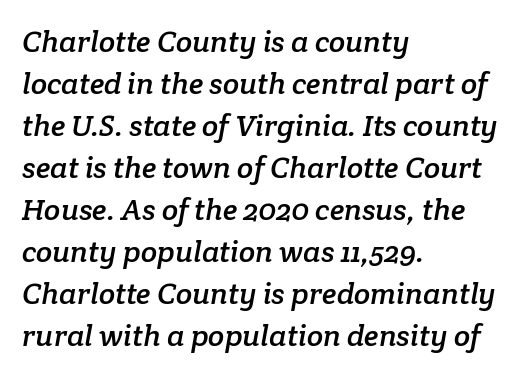
The image shows 30 px serif type; set left-aligned, normal line spacing (1.4x), normal letter spacing, not underlined; low stroke contrast and a medium x-height.
